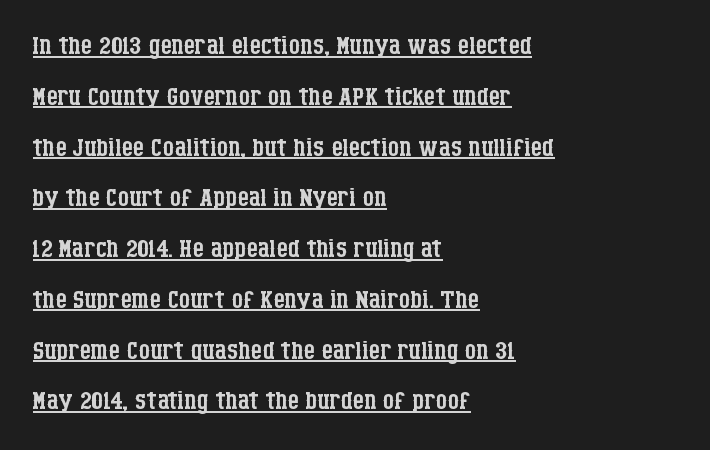
Each stroke keeps to a modest, everyday thickness or less. The lettering stays uniformly vertical, giving the passage a roman look. A typographer would call this underscored text. Normally led — the rows are evenly, conventionally spaced.
